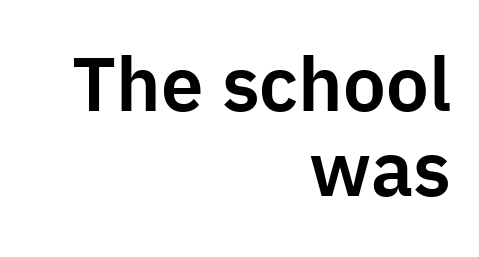
Q: Is the text italic (slanted)? A: No, it is upright.
Q: Is the typeface a serif or a sans-serif typeface? A: Sans-serif.
Q: Is the text underlined? A: No.
Q: How is the paragraph aligned? A: Right-aligned.
Q: Is the spacing between letters normal or unusually wide? A: Normal.
Q: Is the spacing between lines tight, normal or loose? A: Tight.
Q: Width (condensed, normal, or wide)? A: Normal.
Q: Stroke contrast? A: Low.
Q: x-height? A: Medium.
Q: Monospaced? A: No.
